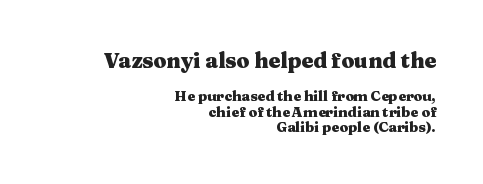
The image shows 21 px bold type, upright; set right-aligned, tight line spacing (1.11x), normal letter spacing, not underlined; the first (top) block is 1.5x larger.
